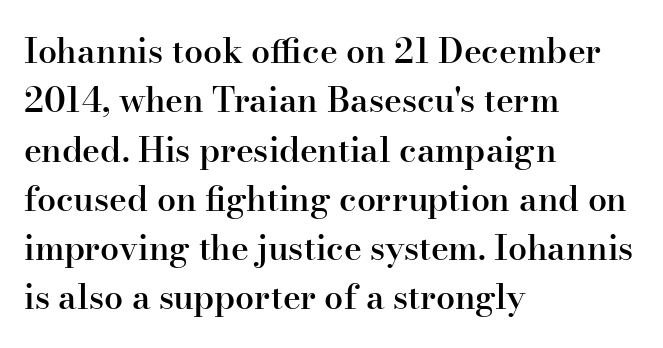
Q: Is the text bold? A: Semi-bold.
Q: Is the text italic (slanted)? A: No, it is upright.
Q: Is the typeface a serif or a sans-serif typeface? A: Serif.
Q: Is the text underlined? A: No.
Q: How is the paragraph aligned? A: Left-aligned.
Q: Is the spacing between letters normal or unusually wide? A: Normal.
Q: Is the spacing between lines tight, normal or loose? A: Normal.
Q: Width (condensed, normal, or wide)? A: Normal.
Q: Stroke contrast? A: High.
Q: x-height? A: Small.
Q: Monospaced? A: No.
